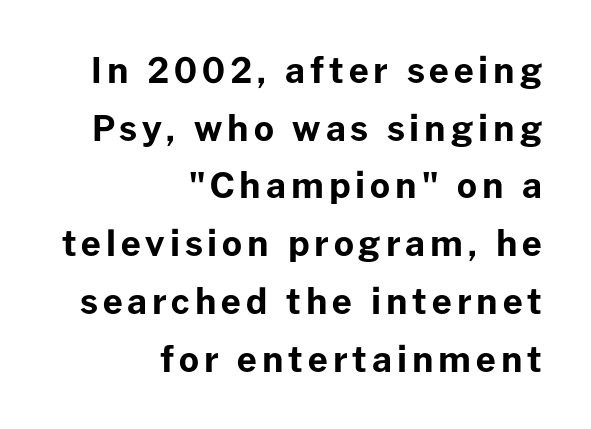
{"serif": "no", "italic": "no", "bold": "yes", "weight": "bold", "width": "normal", "stroke_contrast": "low", "x_height": "medium", "monospaced": "no", "underline": "no", "align": "right", "line_spacing": "normal", "line_spacing_ratio": 1.65, "glyph_px": 35}
